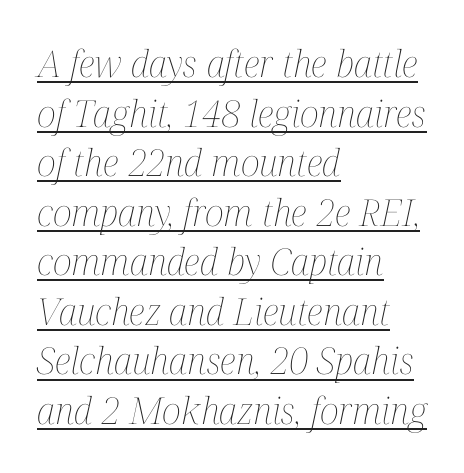
The image shows 37 px thin, condensed type, italic (leaning right); set left-aligned, normal line spacing (1.34x), normal letter spacing, underlined; medium stroke contrast and a medium x-height.
